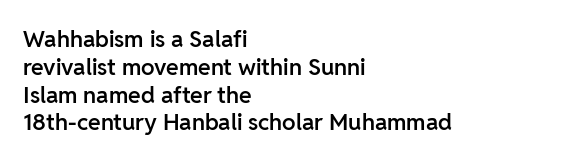
{"italic": "no", "bold": "semi", "underline": "no", "align": "left", "line_spacing_ratio": 1.21, "letter_spacing": "normal", "letter_spacing_em": 0.0, "glyph_px": 23}
